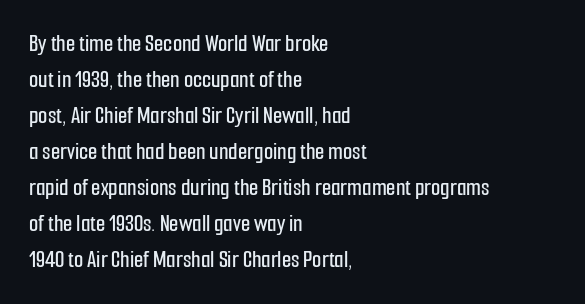
Q: Is the text italic (slanted)? A: No, it is upright.
Q: Is the text underlined? A: No.
Q: How is the paragraph aligned? A: Left-aligned.
Q: Is the spacing between letters normal or unusually wide? A: Normal.
Q: Is the spacing between lines tight, normal or loose? A: Normal.
